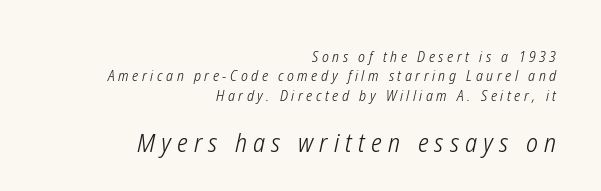
Q: Is the text bold? A: No.
Q: Is the text italic (slanted)? A: Yes, it leans right by about 12 degrees.
Q: Is the text underlined? A: No.
Q: How is the paragraph aligned? A: Right-aligned.
Q: Is the spacing between letters normal or unusually wide? A: Unusually wide.
Q: Is the spacing between lines tight, normal or loose? A: Normal.
Q: Which block of text is set in a larger size, the first (top) or the second (bottom)? A: The second (bottom) one.
